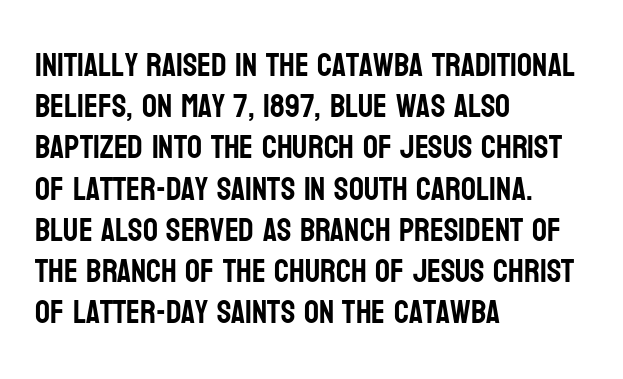
Q: Is the text italic (slanted)? A: No, it is upright.
Q: Is the typeface a serif or a sans-serif typeface? A: Sans-serif.
Q: Is the text underlined? A: No.
Q: How is the paragraph aligned? A: Left-aligned.
Q: Is the spacing between letters normal or unusually wide? A: Normal.
Q: Is the spacing between lines tight, normal or loose? A: Normal.
Q: Width (condensed, normal, or wide)? A: Condensed.
Q: Stroke contrast? A: Low.
Q: x-height? A: Large.
Q: Monospaced? A: No.
